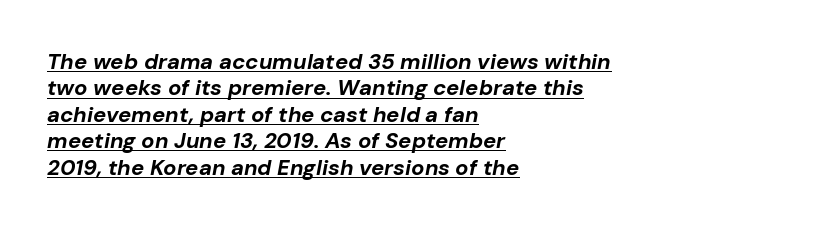
Q: Is the text bold? A: Yes.
Q: Is the text italic (slanted)? A: Yes, it leans right by about 10 degrees.
Q: Is the text underlined? A: Yes.
Q: How is the paragraph aligned? A: Left-aligned.
Q: Is the spacing between letters normal or unusually wide? A: Normal.
